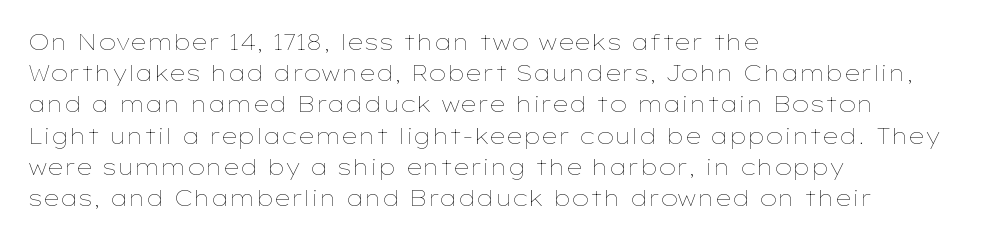
Q: Is the text bold? A: No.
Q: Is the text italic (slanted)? A: No, it is upright.
Q: Is the text underlined? A: No.
Q: How is the paragraph aligned? A: Left-aligned.
Q: Is the spacing between letters normal or unusually wide? A: Normal.
Q: Is the spacing between lines tight, normal or loose? A: Normal.
